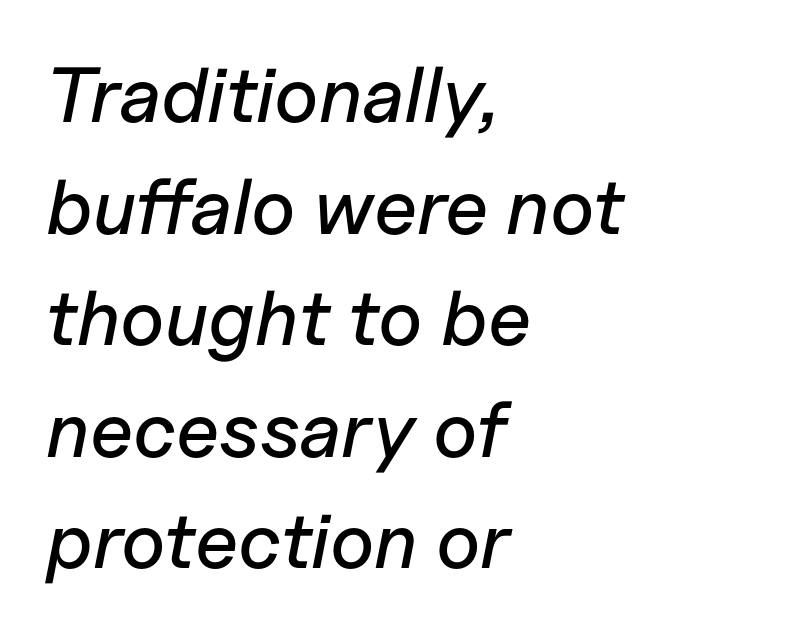
The image shows 78 px text type, italic (leaning right); set left-aligned, normal line spacing (1.43x), normal letter spacing, not underlined; low stroke contrast and a medium x-height.
